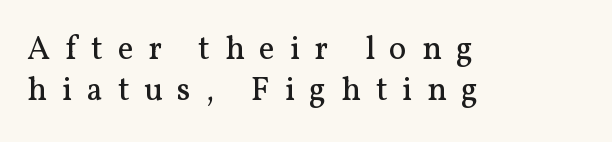
There is plenty of visible air inserted between adjacent glyphs. Is this a fixed-width face? No — the glyphs have proportional, varying widths. Which margin do the lines hug? The left one — the right edge is uneven. To sum up the face: it has serifs. The glyphs are unaccompanied by any horizontal stroke below them.
